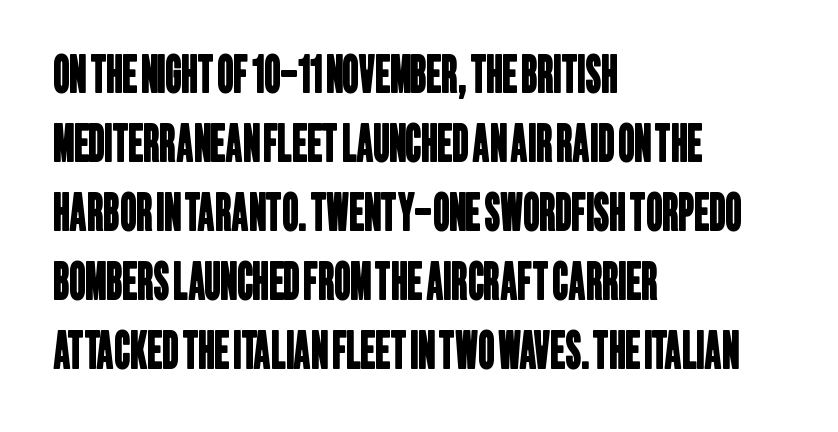
The passage shown is not underscored anywhere. A student would call this left alignment; a typographer would say flush left, rag right. The type family on display is of the sans-serif kind. The letters sit at their default tracking, neither squeezed nor spread. Quick note: interline space is typical. Proportional: the letters do not fall into vertical columns.
